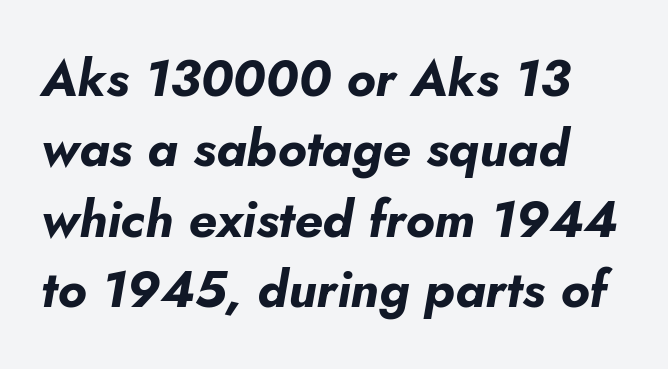
How are the letters spaced? Ordinarily, with no added tracking. Compared with typical paragraphs, the rows here are spaced about the same. Has an underline been added? It has not. Line beginnings align vertically; line endings do not. This is oblique type, the kind used for emphasis or titles.
